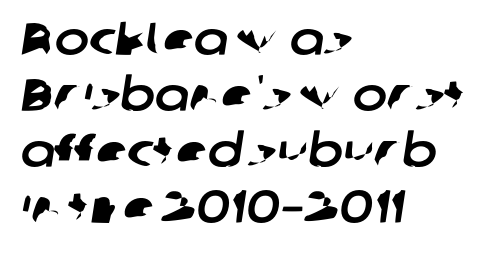
The passage shown is typed in a proportional face where columns would drift. The paragraph shown leans on its left margin. Nothing sits at the stroke ends, so this counts as sans-serif. Rule under the text: the space is simply empty. Does extra space separate the letters? No, they use regular spacing.
